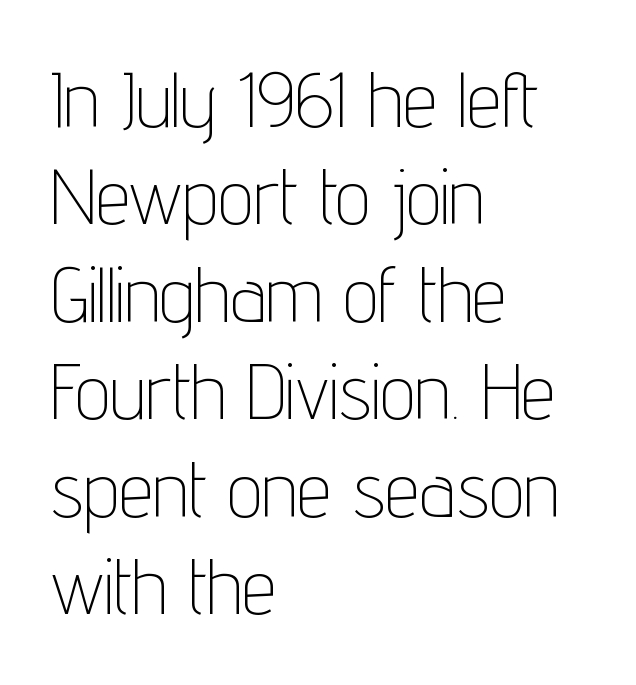
Words float on clear page, feet unadorned. The lines are quadded left. No feet cap the strokes, marking this as sans-serif type. The lines sit at an ordinary, default distance from one another.
